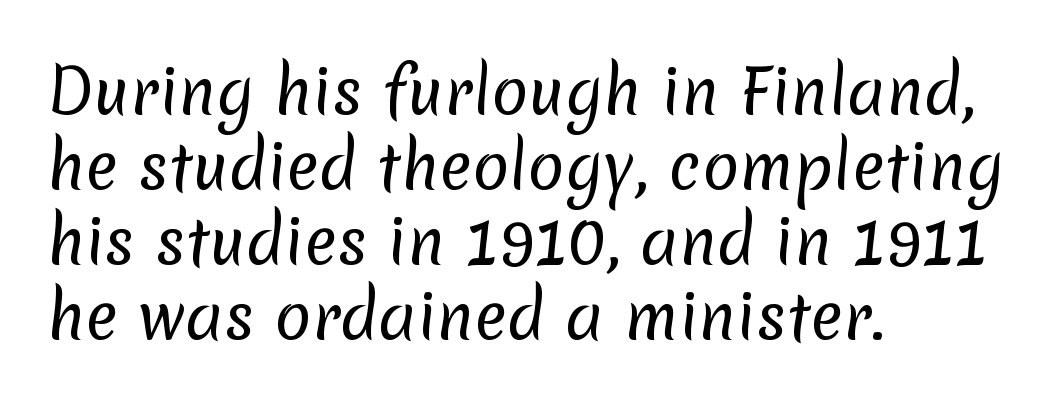
The image shows 61 px regular-weight sans-serif type; set left-aligned, line spacing 1.23x, normal letter spacing, not underlined; low stroke contrast and a medium x-height.
